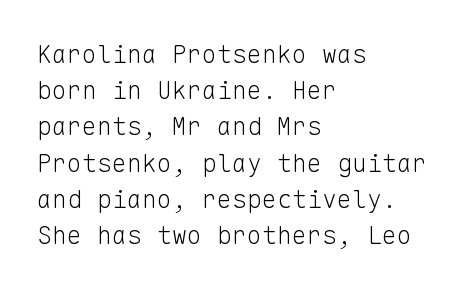
The image shows 25 px text type, upright; set left-aligned, normal line spacing (1.45x), normal letter spacing, not underlined.
